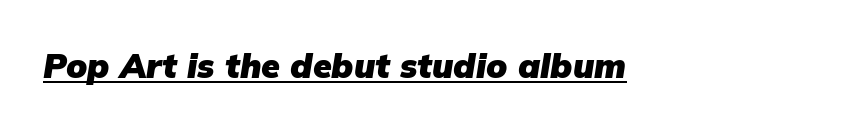
Nothing unusual about the tracking: characters are spaced as the font intends. The rendering uses natural spacing where letterforms have individual widths. Set as a true bold cut, around the 700 mark. It's the slanting kind of type. These characters rest on top of a visible drawn line.
